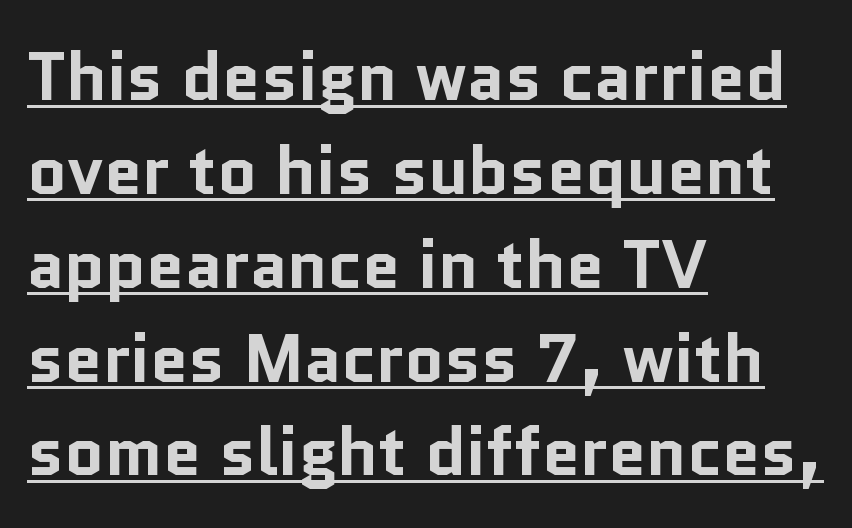
The image shows 68 px bold sans-serif type, upright; set left-aligned, normal line spacing (1.38x), normal letter spacing, underlined; low stroke contrast and a medium x-height.
